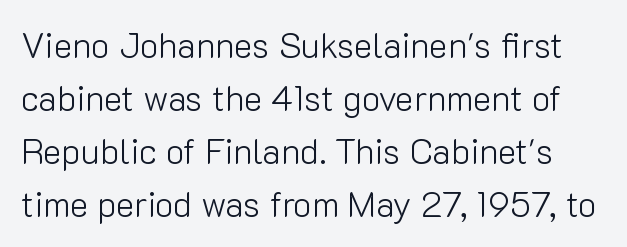
Q: Is the text bold? A: No.
Q: Is the text italic (slanted)? A: No, it is upright.
Q: Is the typeface a serif or a sans-serif typeface? A: Sans-serif.
Q: Is the text underlined? A: No.
Q: Is the spacing between letters normal or unusually wide? A: Normal.
Q: Is the spacing between lines tight, normal or loose? A: Normal.
Q: Width (condensed, normal, or wide)? A: Normal.
Q: Stroke contrast? A: Low.
Q: x-height? A: Medium.
Q: Monospaced? A: No.
